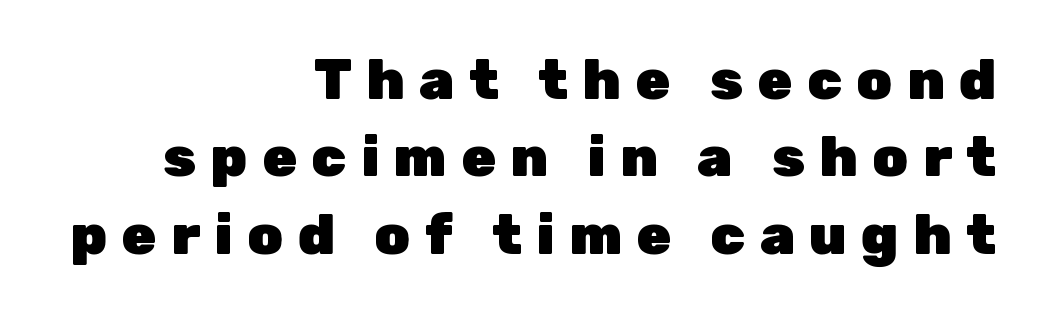
The image shows 56 px heavy sans-serif type, upright; set right-aligned, normal line spacing (1.38x), unusually wide letter spacing (+0.26 em), not underlined; low stroke contrast and a medium x-height.
